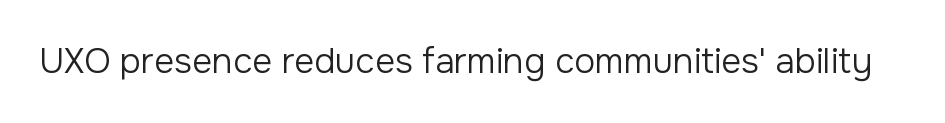
{"serif": "no", "italic": "no", "bold": "no", "weight": "regular", "width": "normal", "stroke_contrast": "low", "x_height": "medium", "monospaced": "no", "underline": "no", "letter_spacing": "normal", "letter_spacing_em": 0.0, "glyph_px": 35}
